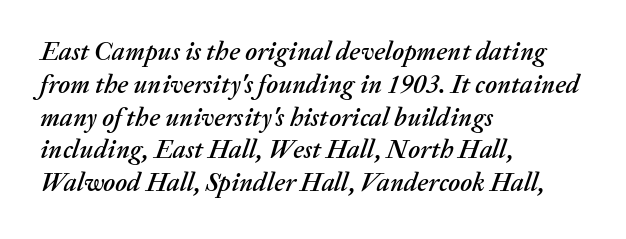
Q: Is the text italic (slanted)? A: Yes, it leans right by about 20 degrees.
Q: Is the text underlined? A: No.
Q: How is the paragraph aligned? A: Left-aligned.
Q: Is the spacing between letters normal or unusually wide? A: Normal.
Q: Is the spacing between lines tight, normal or loose? A: Normal.
